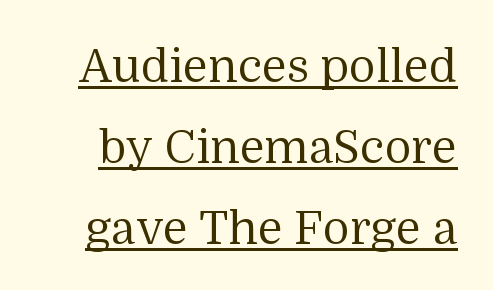
Q: Is the text bold? A: No.
Q: Is the text italic (slanted)? A: No, it is upright.
Q: Is the typeface a serif or a sans-serif typeface? A: Serif.
Q: Is the text underlined? A: Yes.
Q: Is the spacing between letters normal or unusually wide? A: Normal.
Q: Width (condensed, normal, or wide)? A: Normal.
Q: Stroke contrast? A: Medium.
Q: x-height? A: Medium.
Q: Monospaced? A: No.
